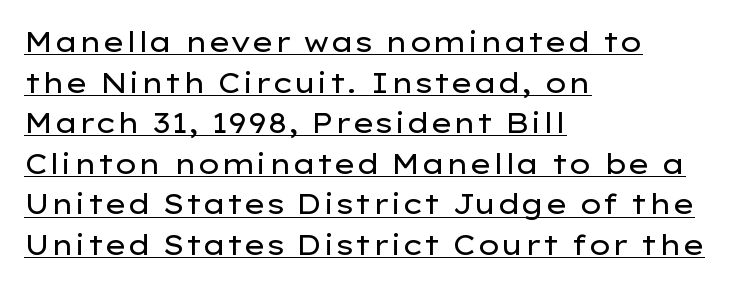
The font is comparable to plain body text, perhaps lighter. The text was rendered using a sans face with plain stroke endings. Compared with a centered layout, this one pins lines to the left instead. How would I describe the line gaps? Plain and ordinary. Do the characters align in a grid? No, the font is proportional.
